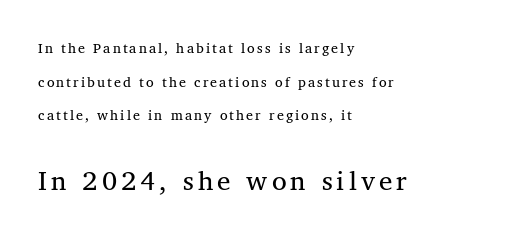
{"italic": "no", "bold": "no", "underline": "no", "align": "left", "line_spacing": "loose", "line_spacing_ratio": 2.41, "larger_block": "second", "size_ratio": 1.93, "glyph_px": 27}
